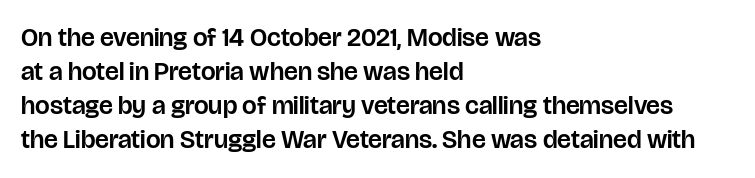
The image shows 26 px text type, upright; set left-aligned, normal line spacing (1.31x), normal letter spacing, not underlined.
